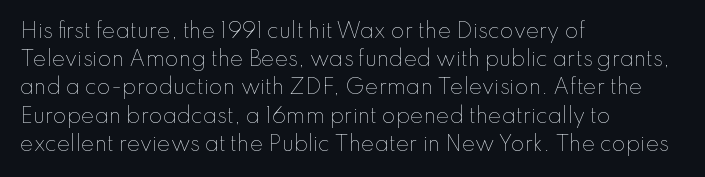
Nobody drew a line under any word here. When letters stand straight like this, we call the style roman or upright. The lines sit at an ordinary, default distance from one another. Summary of weight: not heavy and not bold.
